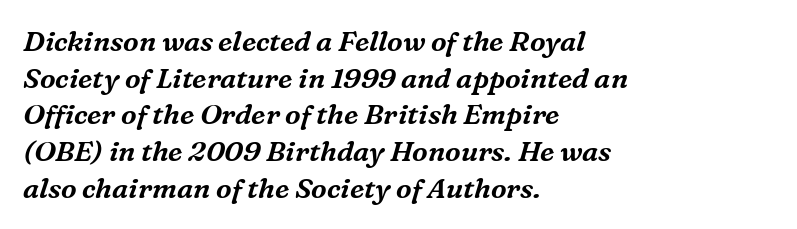
{"serif": "yes", "italic": "yes", "lean": "right", "slant_degrees": 16, "width": "normal", "stroke_contrast": "medium", "x_height": "medium", "monospaced": "no", "underline": "no", "align": "left", "line_spacing": "normal", "line_spacing_ratio": 1.31, "letter_spacing": "normal", "letter_spacing_em": 0.0, "glyph_px": 28}
